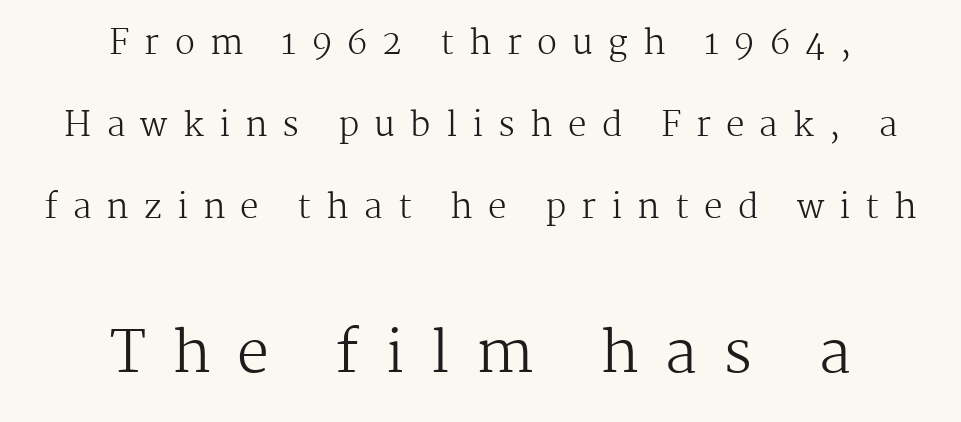
Q: Is the text bold? A: No.
Q: Is the text italic (slanted)? A: No, it is upright.
Q: Is the typeface a serif or a sans-serif typeface? A: Serif.
Q: Is the text underlined? A: No.
Q: How is the paragraph aligned? A: Centered.
Q: Is the spacing between letters normal or unusually wide? A: Unusually wide.
Q: Is the spacing between lines tight, normal or loose? A: Loose.
Q: Which block of text is set in a larger size, the first (top) or the second (bottom)? A: The second (bottom) one.
Q: Width (condensed, normal, or wide)? A: Normal.
Q: Stroke contrast? A: Medium.
Q: x-height? A: Medium.
Q: Monospaced? A: No.
